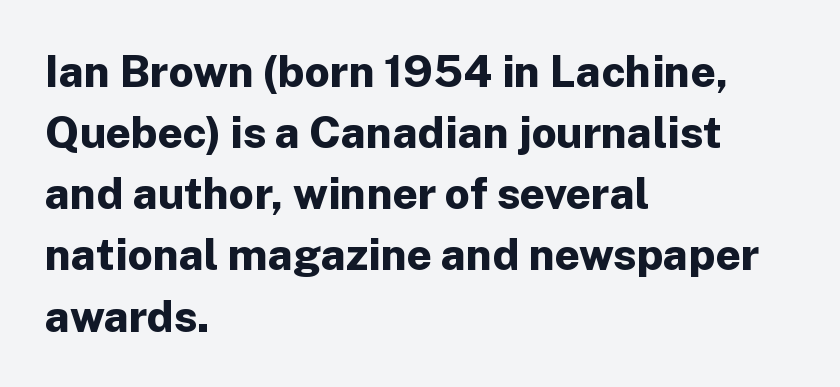
Serif or sans? Sans — the stroke terminals are bare. Chunky letters — that's bold for sure. This sample has the flowing, uneven cadence of proportional lettering. The type sits square on the baseline with zero lean. Every row of glyphs begins at an identical x-position on the left. Nothing unusual about the tracking: characters are spaced as the font intends.
